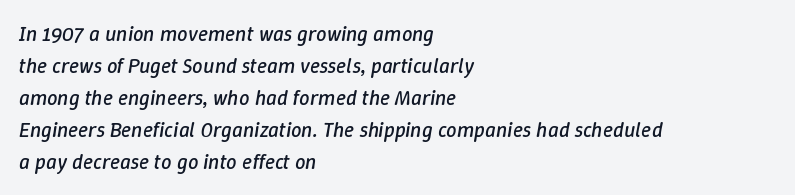
{"italic": "yes", "lean": "right", "slant_degrees": 9, "bold": "no", "underline": "no", "align": "left", "line_spacing": "normal", "line_spacing_ratio": 1.52, "letter_spacing": "normal", "letter_spacing_em": 0.0, "glyph_px": 21}
